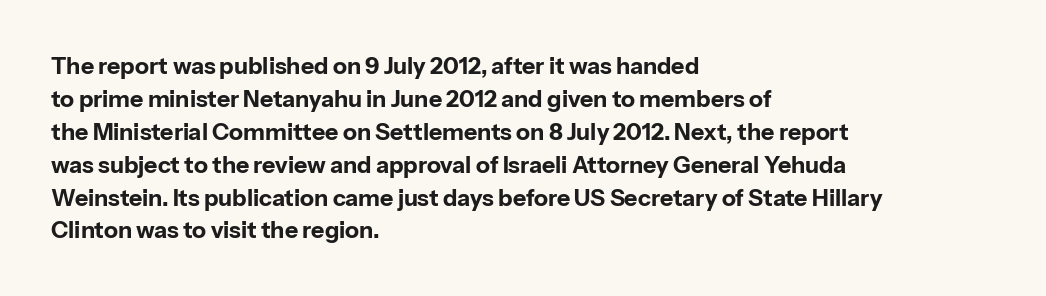
Q: Is the text bold? A: Yes.
Q: Is the text italic (slanted)? A: No, it is upright.
Q: Is the text underlined? A: No.
Q: How is the paragraph aligned? A: Left-aligned.
Q: Is the spacing between letters normal or unusually wide? A: Normal.
Q: Is the spacing between lines tight, normal or loose? A: Normal.
